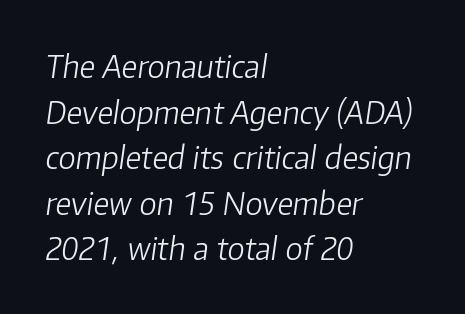
{"italic": "yes", "lean": "right", "slant_degrees": 8, "bold": "no", "weight": "light", "width": "normal", "stroke_contrast": "low", "x_height": "medium", "monospaced": "no", "underline": "no", "align": "left", "line_spacing": "normal", "line_spacing_ratio": 1.47, "letter_spacing": "normal", "letter_spacing_em": 0.0, "glyph_px": 31}
